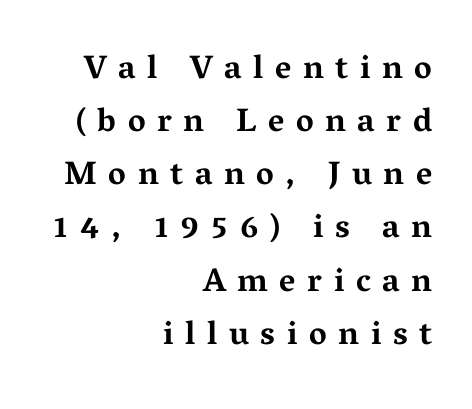
The image shows 33 px bold, wide serif type, upright; set right-aligned, normal line spacing (1.61x), unusually wide letter spacing (+0.35 em), not underlined; medium stroke contrast and a medium x-height.
